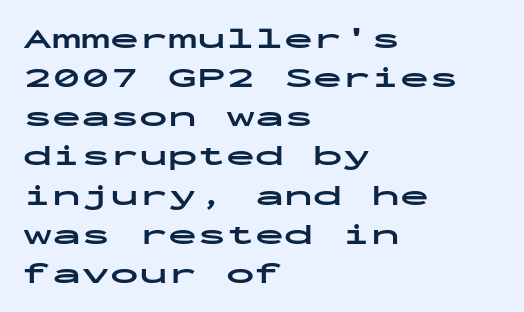
{"serif": "no", "italic": "no", "bold": "yes", "weight": "bold", "width": "wide", "stroke_contrast": "low", "x_height": "medium", "monospaced": "yes", "underline": "no", "align": "left", "line_spacing": "normal", "line_spacing_ratio": 1.35, "letter_spacing": "normal", "letter_spacing_em": 0.0, "glyph_px": 29}
